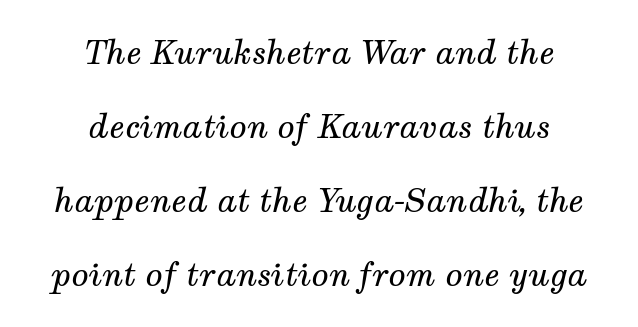
{"serif": "yes", "italic": "yes", "lean": "right", "slant_degrees": 12, "bold": "no", "weight": "regular", "width": "normal", "stroke_contrast": "medium", "x_height": "medium", "monospaced": "no", "underline": "no", "align": "center", "line_spacing": "loose", "line_spacing_ratio": 2.31, "letter_spacing": "normal", "letter_spacing_em": 0.0, "glyph_px": 32}
